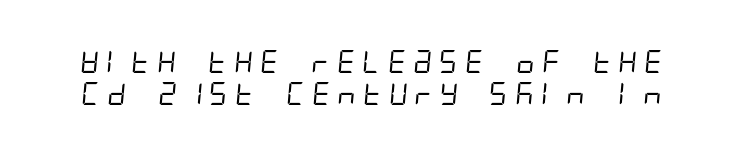
Q: Is the text bold? A: No.
Q: Is the text underlined? A: No.
Q: Is the spacing between lines tight, normal or loose? A: Normal.
